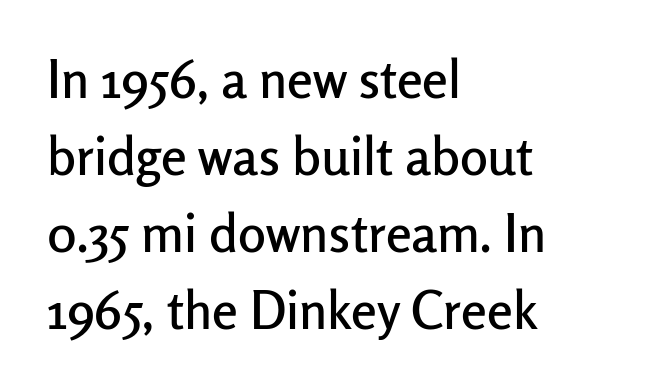
The image shows 52 px sans-serif type, upright; set left-aligned, normal line spacing (1.48x), normal letter spacing, not underlined; low stroke contrast and a medium x-height.
